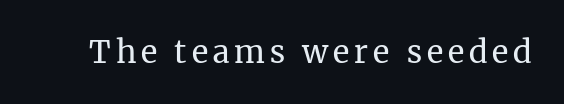
{"serif": "yes", "italic": "no", "bold": "no", "weight": "regular", "width": "normal", "stroke_contrast": "medium", "x_height": "medium", "monospaced": "no", "underline": "no", "glyph_px": 31}
